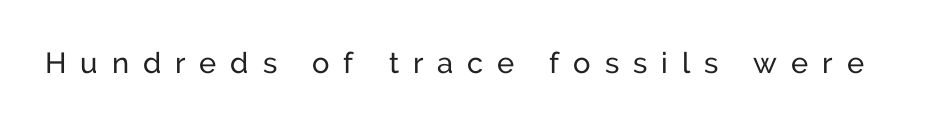
The image shows 29 px regular-weight sans-serif type, upright; set unusually wide letter spacing (+0.48 em), not underlined; low stroke contrast and a medium x-height.
